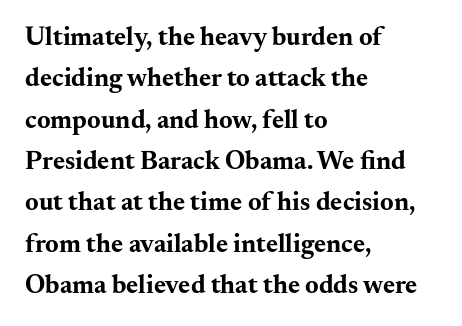
Q: Is the text bold? A: Yes.
Q: Is the text italic (slanted)? A: No, it is upright.
Q: Is the text underlined? A: No.
Q: How is the paragraph aligned? A: Left-aligned.
Q: Is the spacing between letters normal or unusually wide? A: Normal.
Q: Is the spacing between lines tight, normal or loose? A: Normal.
